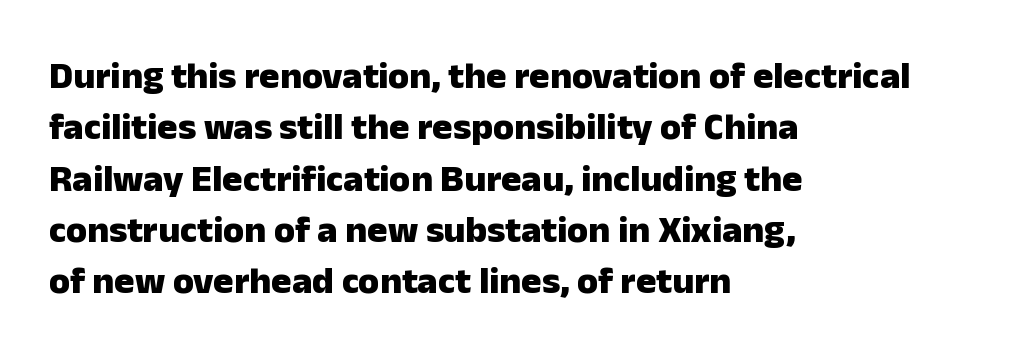
Q: Is the text bold? A: Yes.
Q: Is the text italic (slanted)? A: No, it is upright.
Q: Is the typeface a serif or a sans-serif typeface? A: Sans-serif.
Q: Is the text underlined? A: No.
Q: How is the paragraph aligned? A: Left-aligned.
Q: Is the spacing between letters normal or unusually wide? A: Normal.
Q: Is the spacing between lines tight, normal or loose? A: Normal.
Q: Width (condensed, normal, or wide)? A: Normal.
Q: Stroke contrast? A: Low.
Q: x-height? A: Medium.
Q: Monospaced? A: No.
